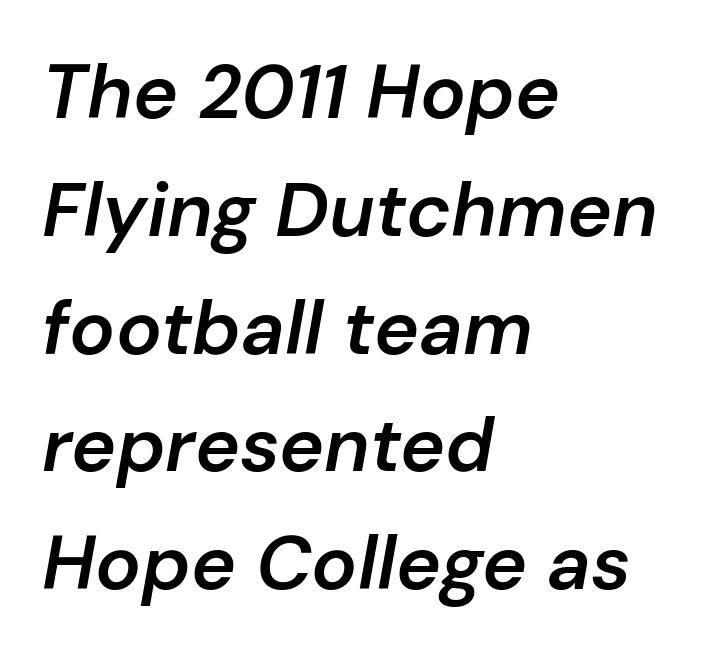
Q: Is the text bold? A: Semi-bold.
Q: Is the text italic (slanted)? A: Yes, it leans right by about 10 degrees.
Q: Is the text underlined? A: No.
Q: How is the paragraph aligned? A: Left-aligned.
Q: Is the spacing between letters normal or unusually wide? A: Normal.
Q: Is the spacing between lines tight, normal or loose? A: Normal.
Q: Width (condensed, normal, or wide)? A: Normal.
Q: Stroke contrast? A: Low.
Q: x-height? A: Medium.
Q: Monospaced? A: No.
